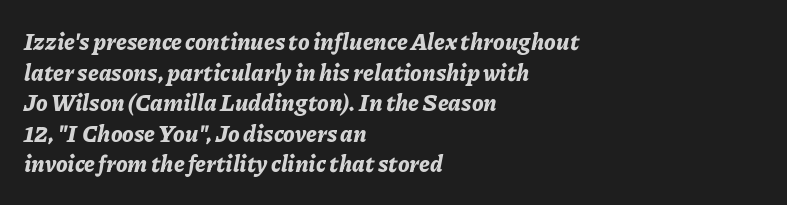
Q: Is the text bold? A: Yes.
Q: Is the text italic (slanted)? A: Yes, it leans right by about 11 degrees.
Q: Is the text underlined? A: No.
Q: How is the paragraph aligned? A: Left-aligned.
Q: Is the spacing between letters normal or unusually wide? A: Normal.
Q: Is the spacing between lines tight, normal or loose? A: Normal.
